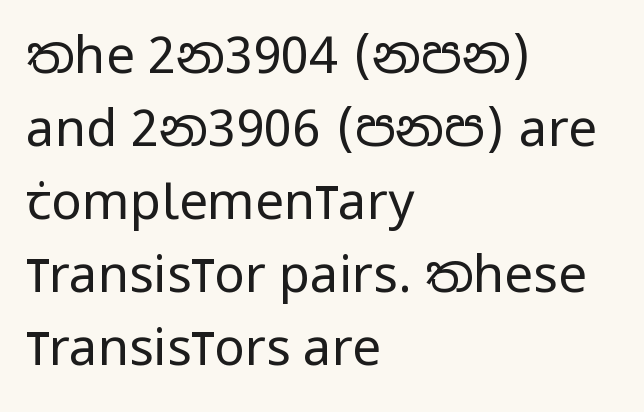
Q: Is the text bold? A: No.
Q: Is the text italic (slanted)? A: No, it is upright.
Q: Is the typeface a serif or a sans-serif typeface? A: Sans-serif.
Q: Is the text underlined? A: No.
Q: How is the paragraph aligned? A: Left-aligned.
Q: Is the spacing between letters normal or unusually wide? A: Normal.
Q: Is the spacing between lines tight, normal or loose? A: Normal.
Q: Width (condensed, normal, or wide)? A: Condensed.
Q: Stroke contrast? A: Low.
Q: x-height? A: Large.
Q: Monospaced? A: No.
